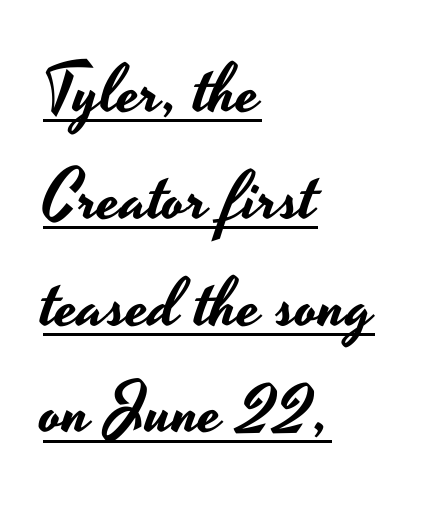
Q: Is the text italic (slanted)? A: Yes.
Q: Is the typeface a serif or a sans-serif typeface? A: Sans-serif.
Q: Is the text underlined? A: Yes.
Q: How is the paragraph aligned? A: Left-aligned.
Q: Is the spacing between letters normal or unusually wide? A: Normal.
Q: Is the spacing between lines tight, normal or loose? A: Normal.
Q: Width (condensed, normal, or wide)? A: Wide.
Q: Stroke contrast? A: Low.
Q: x-height? A: Small.
Q: Monospaced? A: No.
